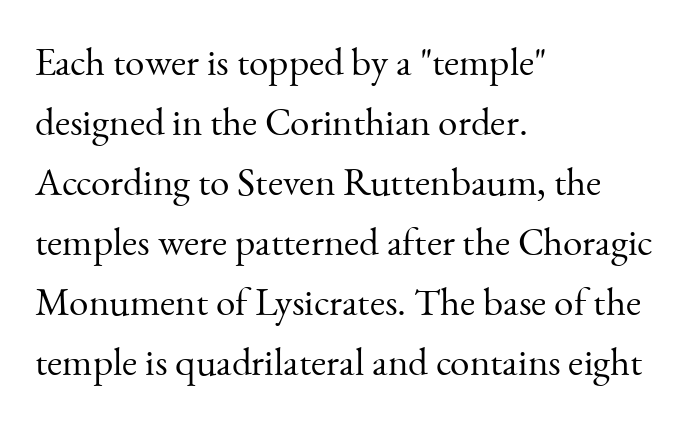
{"serif": "yes", "italic": "no", "bold": "no", "weight": "light", "width": "normal", "stroke_contrast": "medium", "x_height": "small", "monospaced": "no", "underline": "no", "align": "left", "line_spacing": "normal", "line_spacing_ratio": 1.54, "letter_spacing": "normal", "letter_spacing_em": 0.0, "glyph_px": 39}
